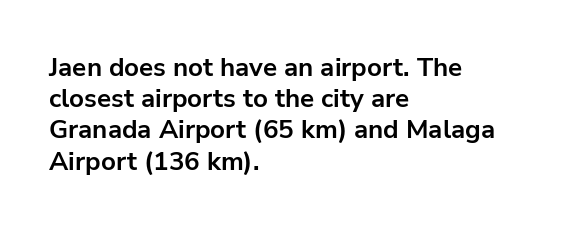
{"italic": "no", "bold": "yes", "underline": "no", "align": "left", "line_spacing_ratio": 1.2, "letter_spacing": "normal", "letter_spacing_em": 0.0, "glyph_px": 26}
